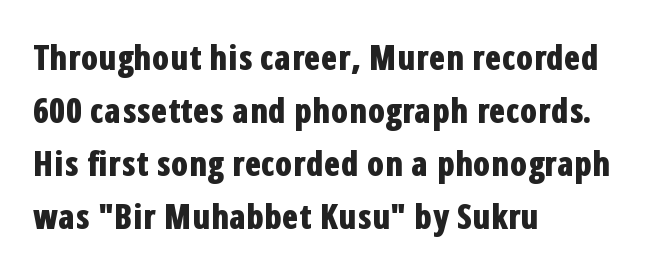
{"serif": "no", "italic": "no", "bold": "yes", "weight": "bold", "width": "condensed", "stroke_contrast": "low", "x_height": "medium", "monospaced": "no", "underline": "no", "align": "left", "line_spacing": "normal", "line_spacing_ratio": 1.56, "letter_spacing": "normal", "letter_spacing_em": 0.0, "glyph_px": 34}
